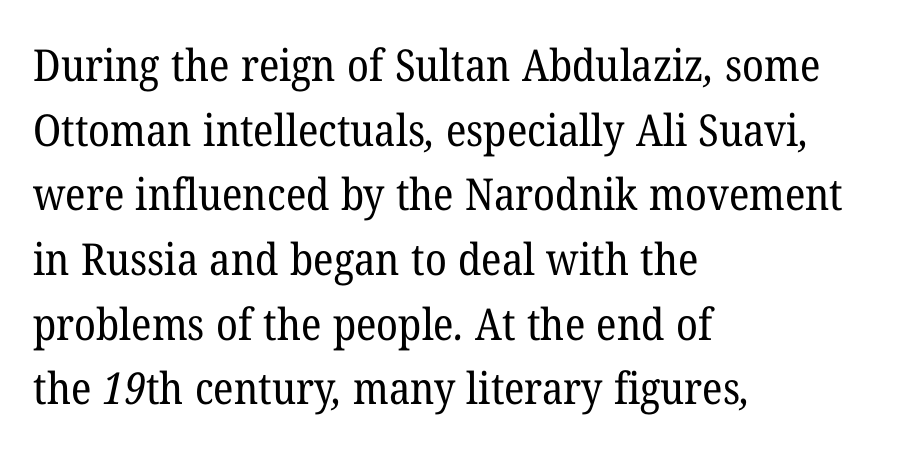
Q: Is the text bold? A: No.
Q: Is the typeface a serif or a sans-serif typeface? A: Serif.
Q: Is the text underlined? A: No.
Q: How is the paragraph aligned? A: Left-aligned.
Q: Is the spacing between letters normal or unusually wide? A: Normal.
Q: Is the spacing between lines tight, normal or loose? A: Normal.
Q: Width (condensed, normal, or wide)? A: Normal.
Q: Stroke contrast? A: Low.
Q: x-height? A: Medium.
Q: Monospaced? A: No.
